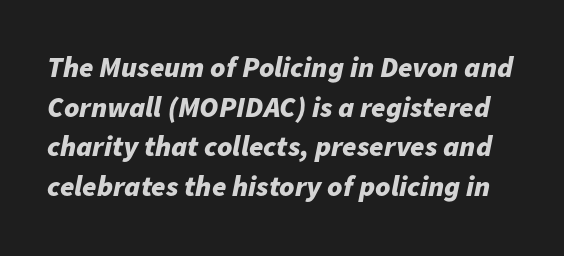
A clean baseline with only descenders dipping below it. The face used here is proportionally spaced, like ordinary book or web type. The type is set solid horizontally, with unmodified tracking. This is heavy type, rendered in bold.
